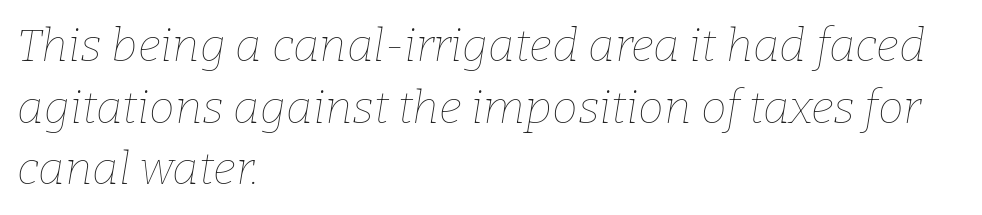
Q: Is the text bold? A: No.
Q: Is the text italic (slanted)? A: Yes, it leans right by about 9 degrees.
Q: Is the text underlined? A: No.
Q: How is the paragraph aligned? A: Left-aligned.
Q: Is the spacing between letters normal or unusually wide? A: Normal.
Q: Is the spacing between lines tight, normal or loose? A: Normal.
Q: Width (condensed, normal, or wide)? A: Normal.
Q: Stroke contrast? A: Low.
Q: x-height? A: Medium.
Q: Monospaced? A: No.
